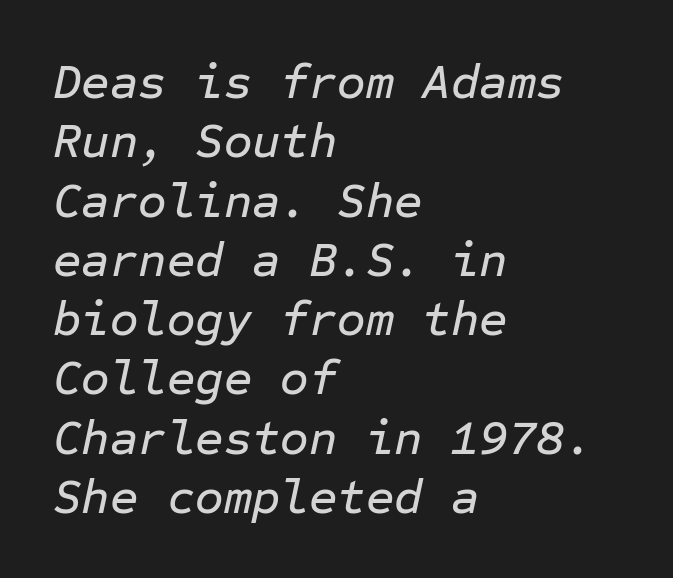
{"italic": "yes", "lean": "right", "slant_degrees": 12, "width": "normal", "stroke_contrast": "low", "x_height": "medium", "monospaced": "yes", "underline": "no", "align": "left", "line_spacing_ratio": 1.21, "letter_spacing": "normal", "letter_spacing_em": 0.0, "glyph_px": 49}
